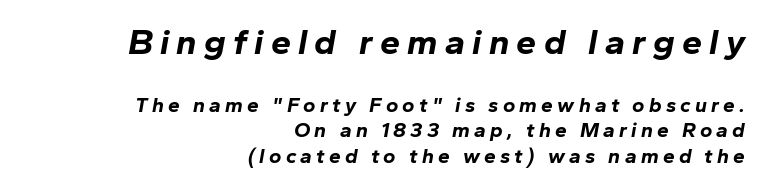
{"italic": "yes", "lean": "right", "slant_degrees": 10, "bold": "yes", "weight": "bold", "width": "normal", "stroke_contrast": "low", "x_height": "medium", "monospaced": "no", "underline": "no", "align": "right", "line_spacing_ratio": 1.22, "letter_spacing": "wide", "letter_spacing_em": 0.2, "larger_block": "first", "size_ratio": 1.71, "glyph_px": 36}
